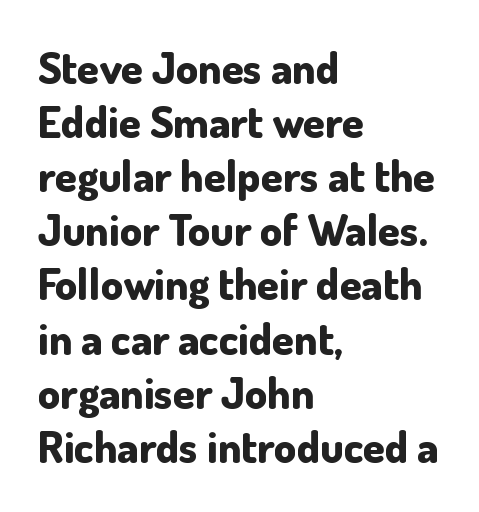
{"serif": "no", "italic": "no", "bold": "yes", "weight": "bold", "width": "normal", "stroke_contrast": "low", "x_height": "small", "monospaced": "no", "underline": "no", "align": "left", "line_spacing_ratio": 1.23, "letter_spacing": "normal", "letter_spacing_em": 0.0, "glyph_px": 44}
